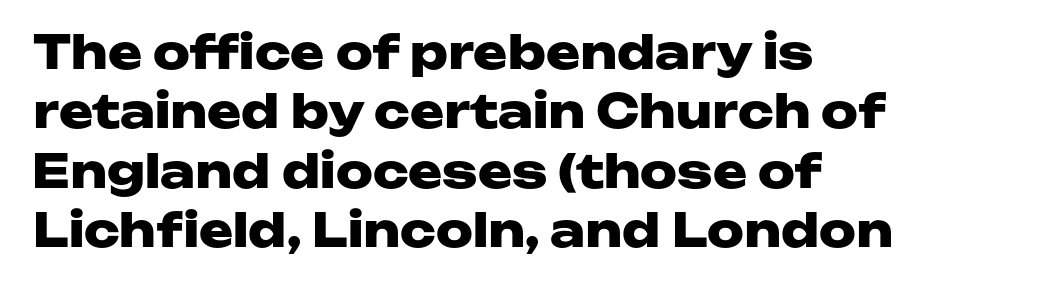
The image shows 46 px heavy, wide sans-serif type, upright; set left-aligned, normal line spacing (1.29x), normal letter spacing, not underlined; low stroke contrast and a medium x-height.
